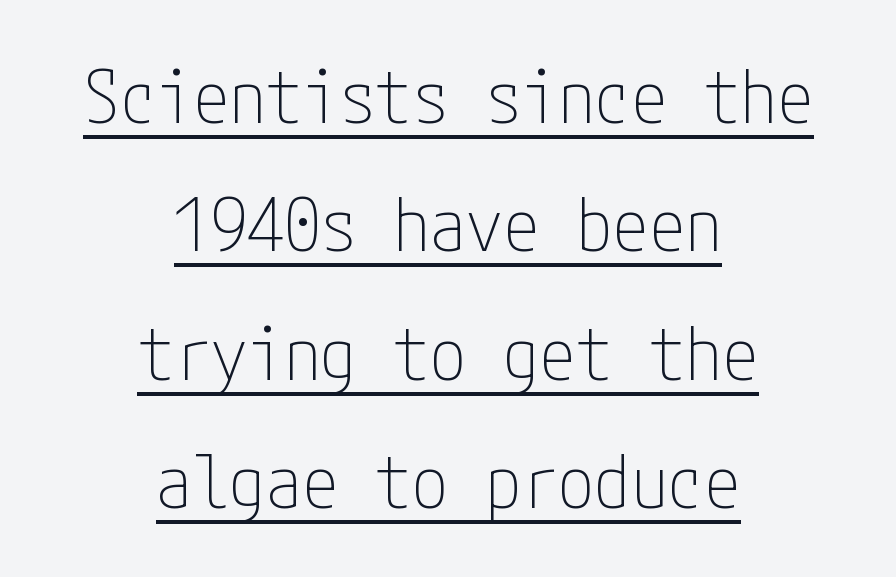
The image shows 73 px thin, condensed sans-serif type, upright; set centered, line spacing 1.76x, normal letter spacing, underlined; low stroke contrast and a medium x-height.
